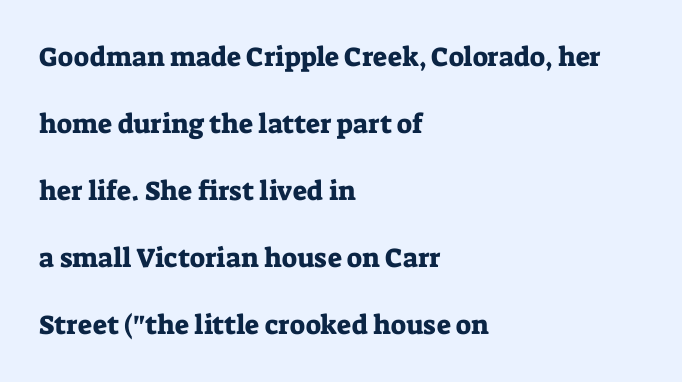
{"italic": "no", "underline": "no", "align": "left", "line_spacing": "loose", "line_spacing_ratio": 2.48, "letter_spacing": "normal", "letter_spacing_em": 0.0, "glyph_px": 27}
